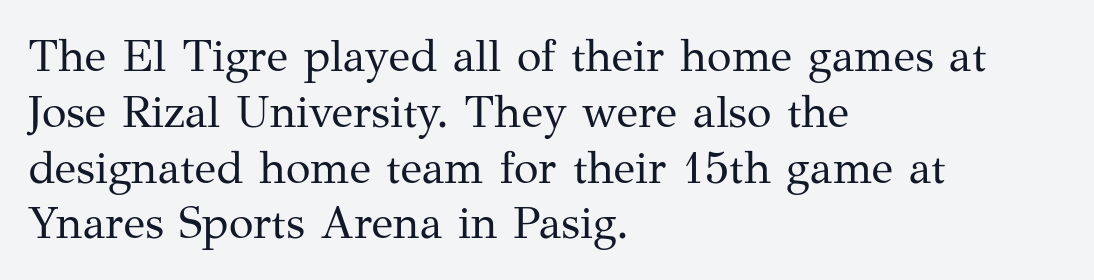
Only glyphs here, with clear space below each row. Horizontal alignment here is leftward, the default for most running prose. A typesetter would call this proportional, since set widths differ per character. No extra tracking has been applied to these lines. The font is comparable to plain body text, perhaps lighter.
